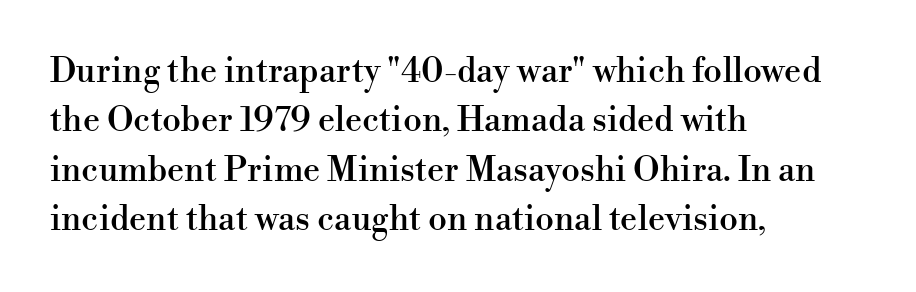
Compared with typical paragraphs, the rows here are spaced about the same. Is there any slant? The stems are plumb. The letters advance in unequal steps, a hallmark of proportional type. Each row of text sits above clean, open space. Does the type have serifs? Yes, each stem ends in a small foot.
